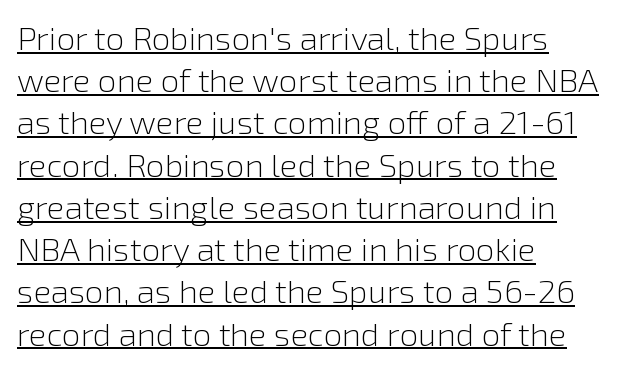
{"serif": "no", "italic": "no", "bold": "no", "weight": "light", "width": "normal", "stroke_contrast": "low", "x_height": "medium", "monospaced": "no", "underline": "yes", "align": "left", "line_spacing": "normal", "line_spacing_ratio": 1.28, "letter_spacing": "normal", "letter_spacing_em": 0.0, "glyph_px": 33}
